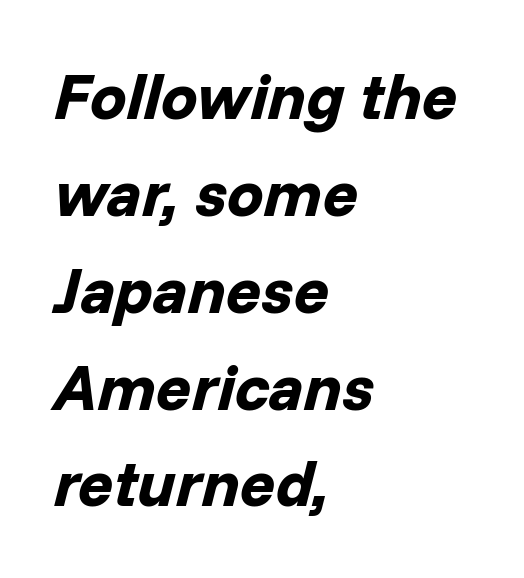
{"italic": "yes", "lean": "right", "slant_degrees": 14, "bold": "yes", "weight": "bold", "width": "normal", "stroke_contrast": "low", "x_height": "medium", "monospaced": "no", "underline": "no", "align": "left", "line_spacing": "normal", "line_spacing_ratio": 1.49, "letter_spacing": "normal", "letter_spacing_em": 0.0, "glyph_px": 65}
